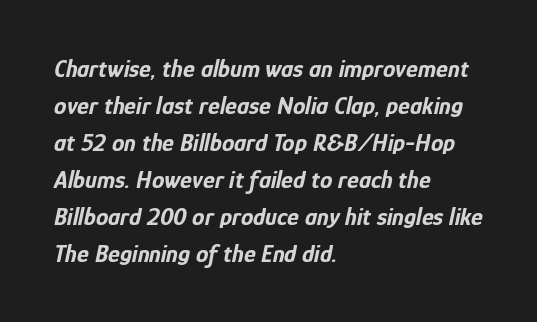
{"italic": "yes", "lean": "right", "slant_degrees": 12, "bold": "yes", "underline": "no", "align": "left", "line_spacing": "normal", "line_spacing_ratio": 1.48, "letter_spacing": "normal", "letter_spacing_em": 0.0, "glyph_px": 25}
